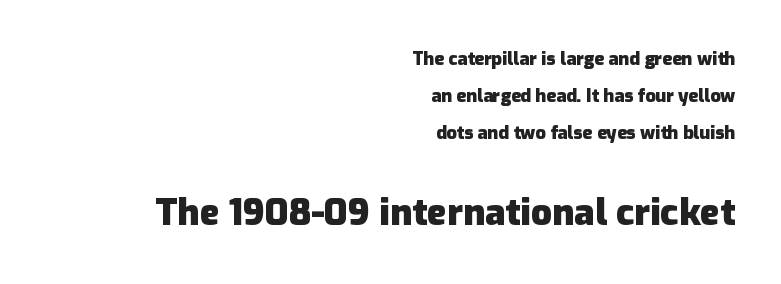
Weight check: bold — yes, fully. Compared with typical paragraphs, the rows here are farther apart. The axis of the letterforms is exactly vertical. Visually, the bottom section dominates because its glyphs are scaled up. These lines keep a tight, regular rhythm from letter to letter. Nobody drew a line under any word here.
